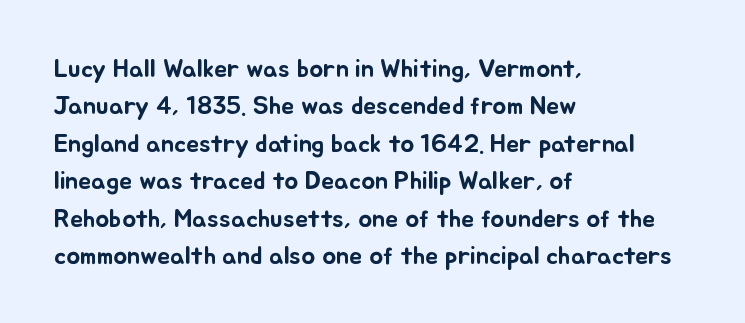
Q: Is the text italic (slanted)? A: No, it is upright.
Q: Is the text underlined? A: No.
Q: How is the paragraph aligned? A: Left-aligned.
Q: Is the spacing between letters normal or unusually wide? A: Normal.
Q: Is the spacing between lines tight, normal or loose? A: Normal.
